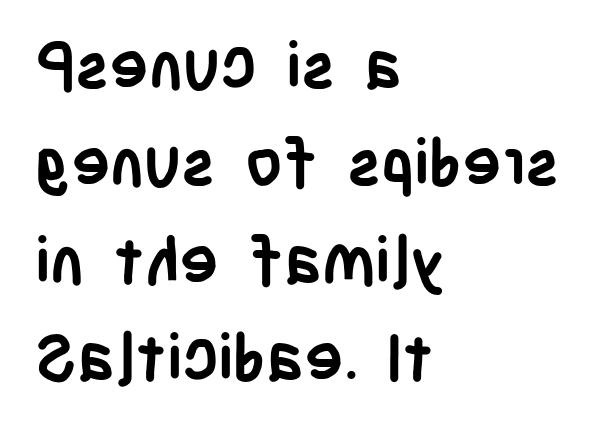
The foot of each line stays bare and open. Font category for this specimen: sans-serif. The rendering uses natural spacing where letterforms have individual widths. Each word holds together tightly as a unit, with standard inter-letter gaps.
